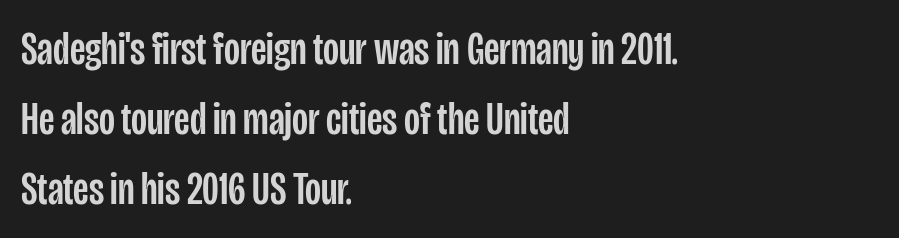
Q: Is the text italic (slanted)? A: No, it is upright.
Q: Is the typeface a serif or a sans-serif typeface? A: Sans-serif.
Q: Is the text underlined? A: No.
Q: How is the paragraph aligned? A: Left-aligned.
Q: Is the spacing between letters normal or unusually wide? A: Normal.
Q: Is the spacing between lines tight, normal or loose? A: Normal.
Q: Width (condensed, normal, or wide)? A: Condensed.
Q: Stroke contrast? A: Low.
Q: x-height? A: Large.
Q: Monospaced? A: No.
